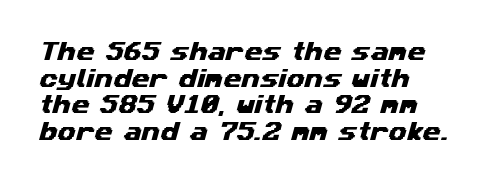
Q: Is the text underlined? A: No.
Q: How is the paragraph aligned? A: Left-aligned.
Q: Is the spacing between letters normal or unusually wide? A: Normal.
Q: Is the spacing between lines tight, normal or loose? A: Normal.
